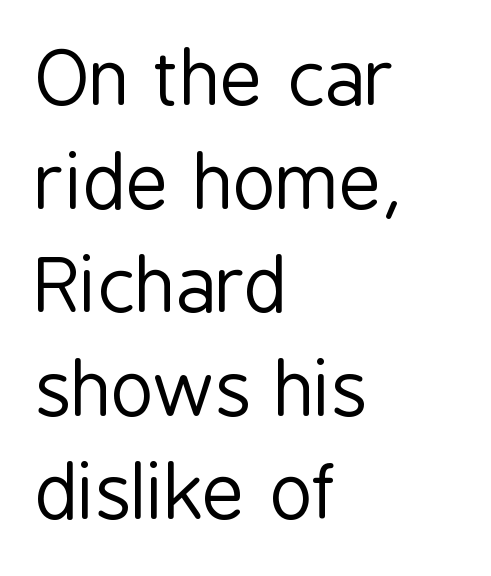
{"serif": "no", "italic": "no", "bold": "no", "weight": "regular", "width": "condensed", "stroke_contrast": "low", "x_height": "medium", "monospaced": "no", "underline": "no", "align": "left", "line_spacing": "normal", "line_spacing_ratio": 1.4, "letter_spacing": "normal", "letter_spacing_em": 0.0, "glyph_px": 74}
